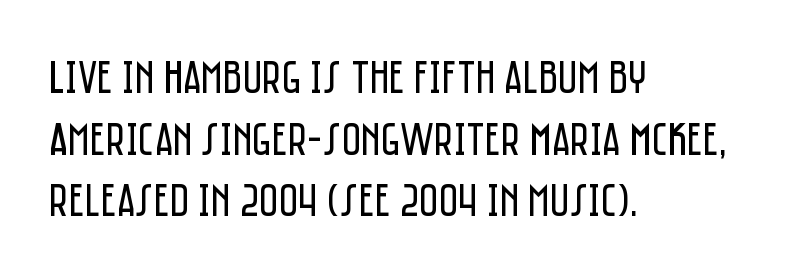
Q: Is the text bold? A: No.
Q: Is the text italic (slanted)? A: No, it is upright.
Q: Is the typeface a serif or a sans-serif typeface? A: Sans-serif.
Q: Is the text underlined? A: No.
Q: How is the paragraph aligned? A: Left-aligned.
Q: Is the spacing between letters normal or unusually wide? A: Normal.
Q: Is the spacing between lines tight, normal or loose? A: Normal.
Q: Width (condensed, normal, or wide)? A: Condensed.
Q: Stroke contrast? A: Low.
Q: x-height? A: Large.
Q: Monospaced? A: No.
